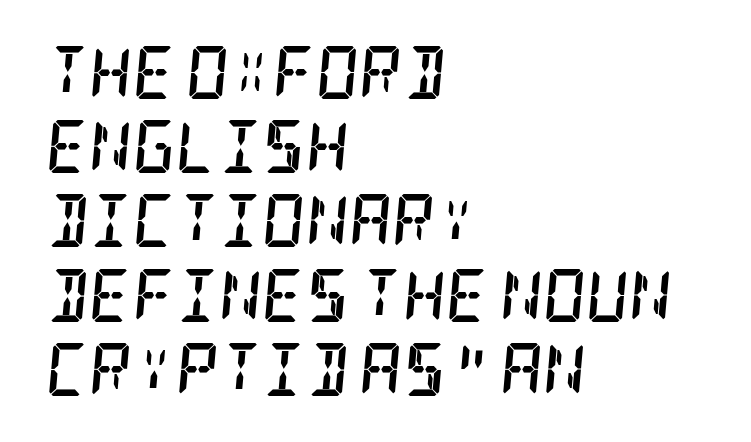
Between one letter and the next there's only the usual sliver of space. In terms of posture, this sample is oblique. Beneath every word, the page is bare. Horizontal alignment here is leftward, the default for most running prose. Does the weight exceed regular? Yes, all the way to bold.
